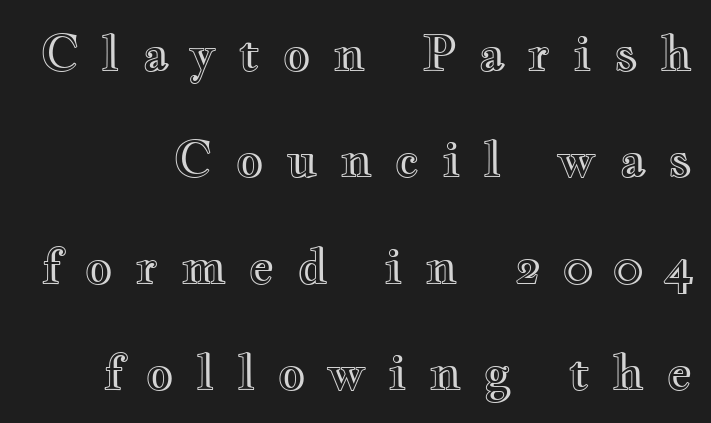
Q: Is the text italic (slanted)? A: No, it is upright.
Q: Is the text underlined? A: No.
Q: How is the paragraph aligned? A: Right-aligned.
Q: Is the spacing between letters normal or unusually wide? A: Unusually wide.
Q: Is the spacing between lines tight, normal or loose? A: Loose.
Q: Width (condensed, normal, or wide)? A: Wide.
Q: x-height? A: Small.
Q: Monospaced? A: No.
